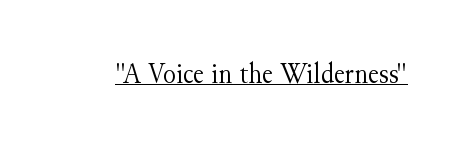
In designer terms, the underline attribute is active on this setting. No letter is thick-stroked: the sample isn't bold. Nope, not italic — everything's standing straight. Looks like regular typesetting: each glyph gets only the width it needs.
